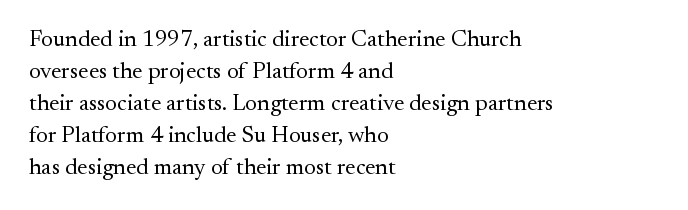
{"italic": "no", "bold": "no", "underline": "no", "align": "left", "line_spacing": "normal", "line_spacing_ratio": 1.39, "letter_spacing": "normal", "letter_spacing_em": 0.0, "glyph_px": 23}
